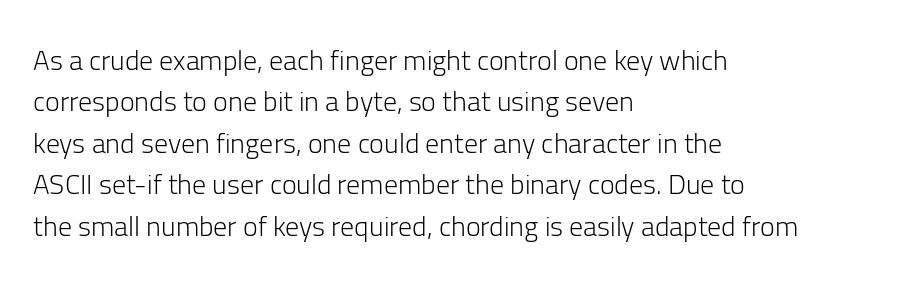
A light-to-regular cut is what we see here. To sum up the face: it is a sans, with no serifs. Looks like regular typesetting: each glyph gets only the width it needs. Unlike italic type, these characters show no tilt at all.
